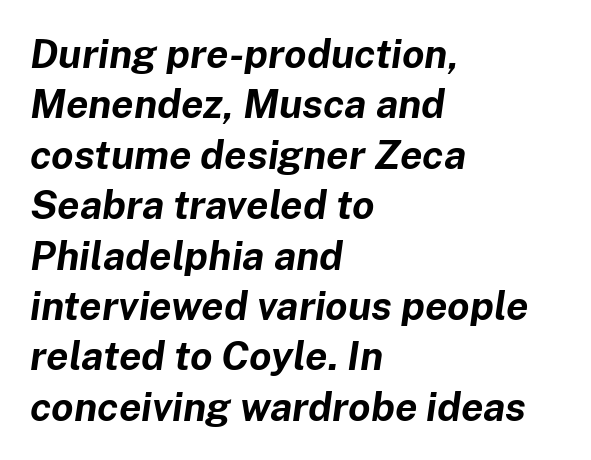
The image shows 40 px bold type, italic (leaning right); set left-aligned, normal line spacing (1.26x), normal letter spacing, not underlined; low stroke contrast and a medium x-height.
